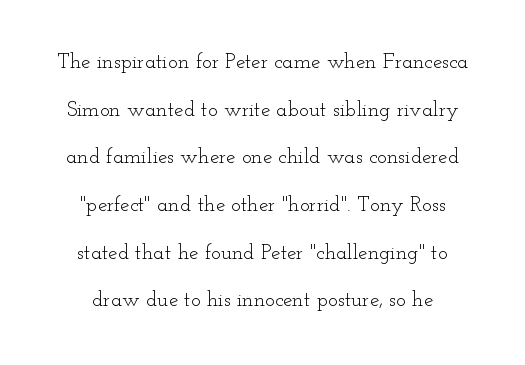
The image shows 21 px text type, upright; set loose line spacing (2.27x), normal letter spacing, not underlined.
